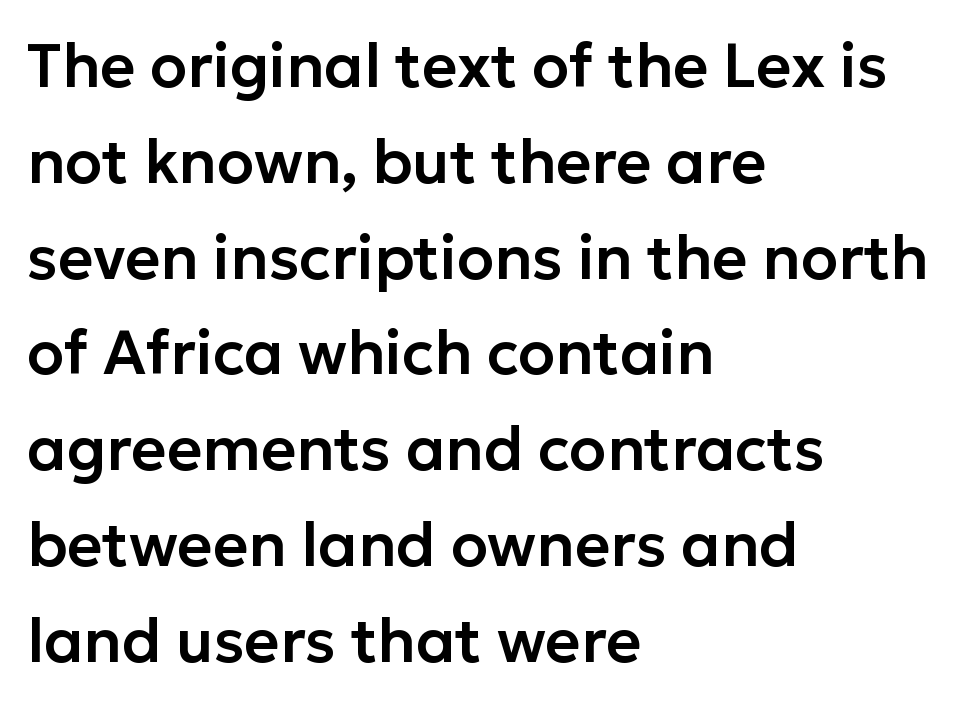
{"serif": "no", "italic": "no", "width": "normal", "stroke_contrast": "low", "x_height": "medium", "monospaced": "no", "underline": "no", "align": "left", "line_spacing": "normal", "line_spacing_ratio": 1.57, "letter_spacing": "normal", "letter_spacing_em": 0.0, "glyph_px": 61}
